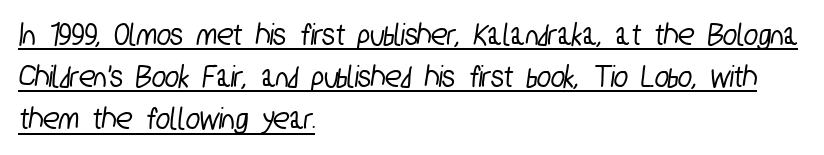
The image shows 33 px condensed sans-serif type; set left-aligned, normal line spacing (1.28x), normal letter spacing, underlined; low stroke contrast and a medium x-height.
